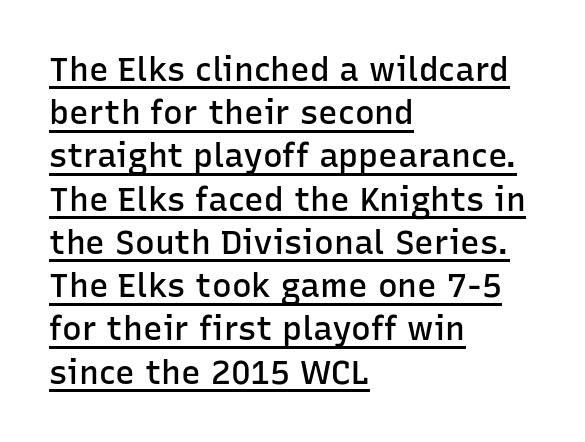
Q: Is the text bold? A: Semi-bold.
Q: Is the text italic (slanted)? A: No, it is upright.
Q: Is the typeface a serif or a sans-serif typeface? A: Sans-serif.
Q: Is the text underlined? A: Yes.
Q: How is the paragraph aligned? A: Left-aligned.
Q: Is the spacing between letters normal or unusually wide? A: Normal.
Q: Is the spacing between lines tight, normal or loose? A: Normal.
Q: Width (condensed, normal, or wide)? A: Normal.
Q: Stroke contrast? A: Low.
Q: x-height? A: Medium.
Q: Monospaced? A: No.
